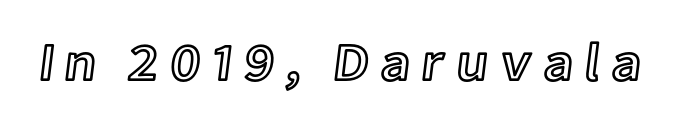
Q: Is the text italic (slanted)? A: Yes.
Q: Is the text underlined? A: No.
Q: Is the spacing between letters normal or unusually wide? A: Unusually wide.
Q: Width (condensed, normal, or wide)? A: Normal.
Q: x-height? A: Medium.
Q: Monospaced? A: No.
